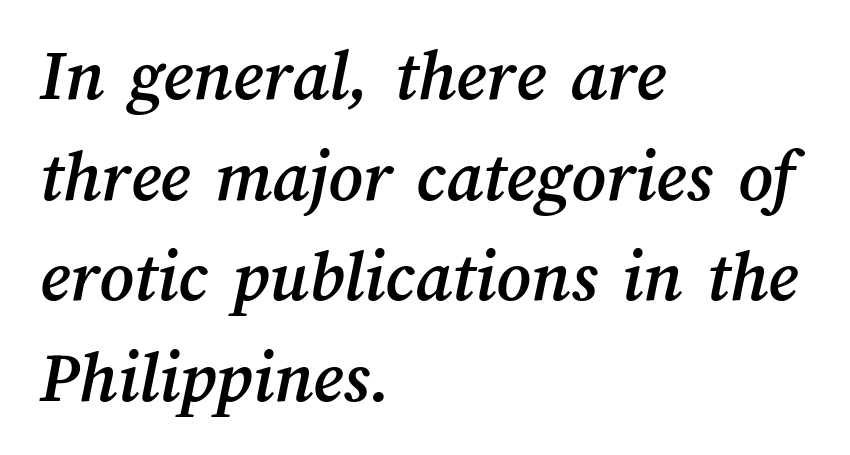
If you drew a ruler down the left edge, every line would touch it. Short note: letters normally spaced. Evenly set lines give the paragraph a standard silhouette. Just letters on the line, the space beneath them empty.
